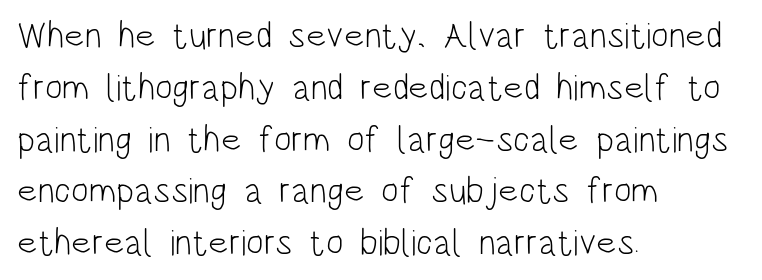
Q: Is the text bold? A: No.
Q: Is the text italic (slanted)? A: No, it is upright.
Q: Is the typeface a serif or a sans-serif typeface? A: Sans-serif.
Q: Is the text underlined? A: No.
Q: How is the paragraph aligned? A: Left-aligned.
Q: Is the spacing between letters normal or unusually wide? A: Normal.
Q: Is the spacing between lines tight, normal or loose? A: Normal.
Q: Width (condensed, normal, or wide)? A: Condensed.
Q: Stroke contrast? A: Low.
Q: x-height? A: Large.
Q: Monospaced? A: No.
